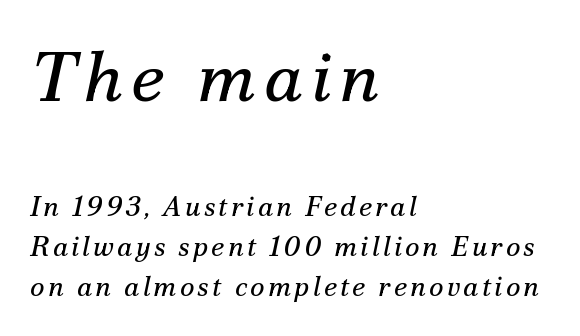
Visually, the top section dominates because its glyphs are scaled up. The designer went with a serif here, giving each stem small feet. One-word summary of the alignment: left. The specimen reads as italic at a glance.
